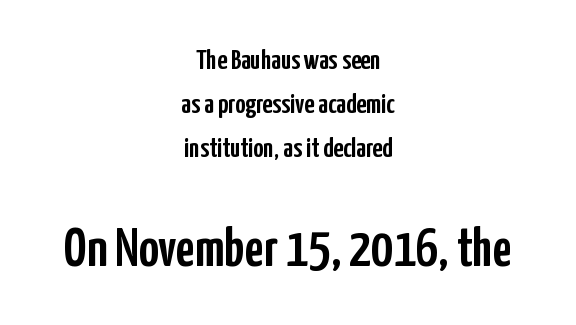
Q: Is the text italic (slanted)? A: No, it is upright.
Q: Is the typeface a serif or a sans-serif typeface? A: Sans-serif.
Q: Is the text underlined? A: No.
Q: How is the paragraph aligned? A: Centered.
Q: Is the spacing between letters normal or unusually wide? A: Normal.
Q: Is the spacing between lines tight, normal or loose? A: Normal.
Q: Which block of text is set in a larger size, the first (top) or the second (bottom)? A: The second (bottom) one.
Q: Width (condensed, normal, or wide)? A: Condensed.
Q: Stroke contrast? A: Low.
Q: x-height? A: Medium.
Q: Monospaced? A: No.
